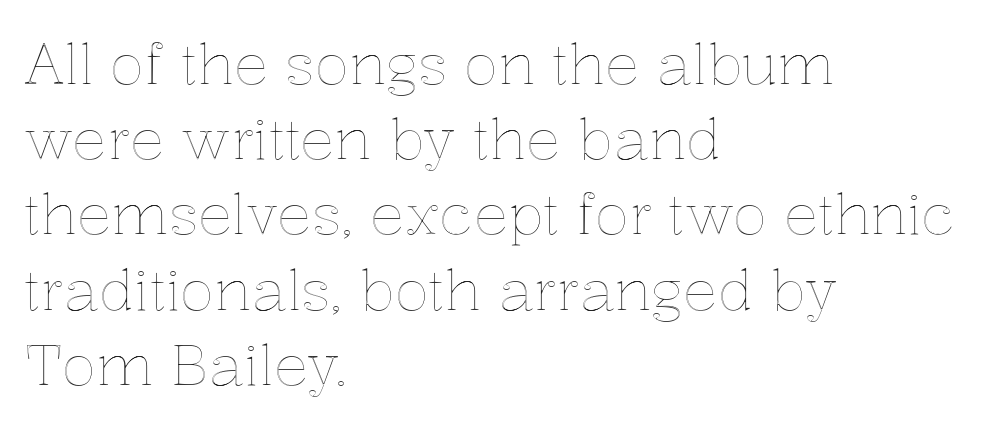
{"italic": "no", "width": "normal", "x_height": "medium", "monospaced": "no", "underline": "no", "align": "left", "line_spacing": "normal", "line_spacing_ratio": 1.32, "letter_spacing": "normal", "letter_spacing_em": 0.0, "glyph_px": 57}
